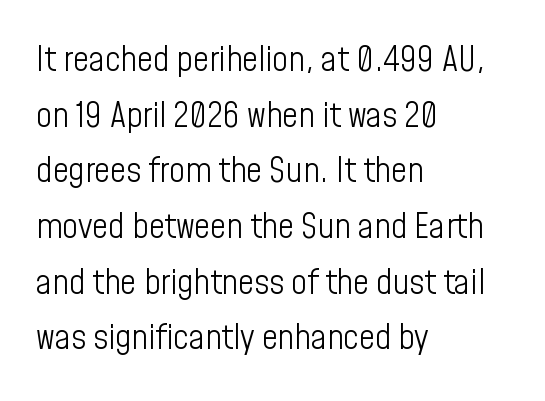
{"serif": "no", "italic": "no", "bold": "no", "weight": "light", "width": "condensed", "stroke_contrast": "low", "x_height": "medium", "monospaced": "no", "underline": "no", "align": "left", "line_spacing": "normal", "line_spacing_ratio": 1.59, "letter_spacing": "normal", "letter_spacing_em": 0.0, "glyph_px": 35}
